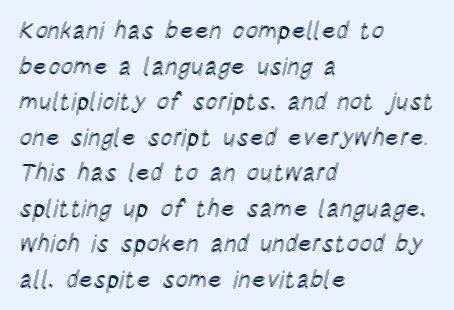
Q: Is the text italic (slanted)? A: Yes.
Q: Is the text underlined? A: No.
Q: How is the paragraph aligned? A: Left-aligned.
Q: Is the spacing between letters normal or unusually wide? A: Normal.
Q: Is the spacing between lines tight, normal or loose? A: Normal.
